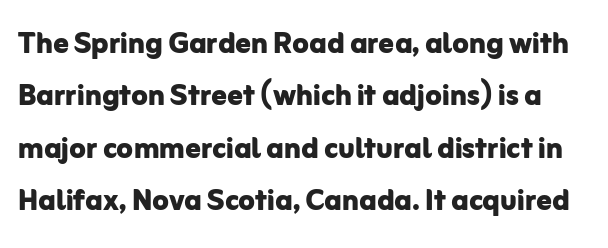
{"serif": "no", "italic": "no", "bold": "yes", "weight": "bold", "width": "normal", "stroke_contrast": "low", "x_height": "medium", "monospaced": "no", "underline": "no", "line_spacing": "normal", "line_spacing_ratio": 1.38, "letter_spacing": "normal", "letter_spacing_em": 0.0, "glyph_px": 38}
